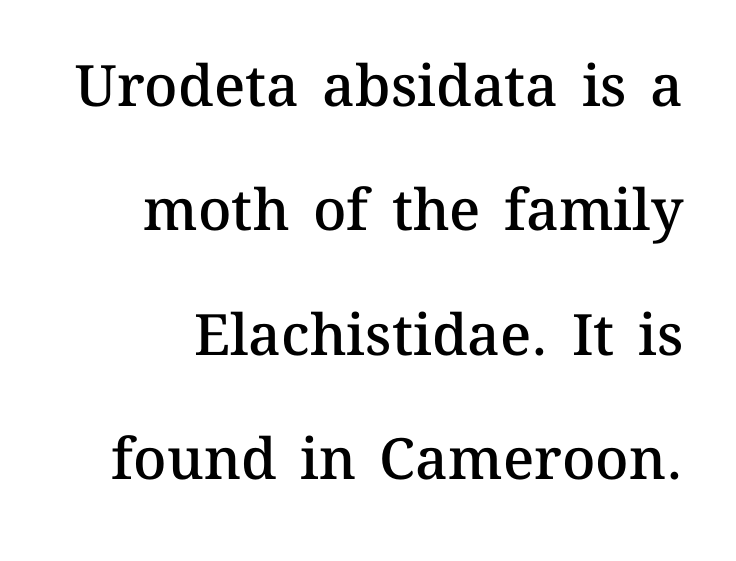
{"italic": "no", "bold": "semi", "weight": "semibold", "width": "normal", "stroke_contrast": "medium", "x_height": "medium", "monospaced": "no", "underline": "no", "line_spacing": "loose", "line_spacing_ratio": 2.18, "letter_spacing": "normal", "letter_spacing_em": 0.0, "glyph_px": 57}
